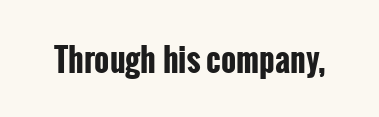
Q: Is the text bold? A: Yes.
Q: Is the text italic (slanted)? A: No, it is upright.
Q: Is the typeface a serif or a sans-serif typeface? A: Sans-serif.
Q: Is the text underlined? A: No.
Q: Is the spacing between letters normal or unusually wide? A: Normal.
Q: Width (condensed, normal, or wide)? A: Condensed.
Q: Stroke contrast? A: Low.
Q: x-height? A: Medium.
Q: Monospaced? A: No.
